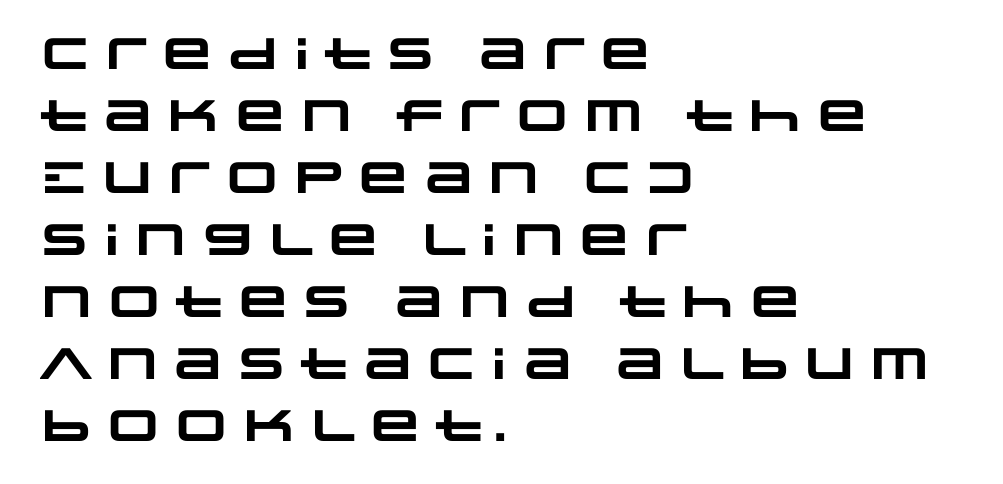
Q: Is the text bold? A: Yes.
Q: Is the typeface a serif or a sans-serif typeface? A: Sans-serif.
Q: Is the text underlined? A: No.
Q: How is the paragraph aligned? A: Left-aligned.
Q: Is the spacing between letters normal or unusually wide? A: Normal.
Q: Is the spacing between lines tight, normal or loose? A: Normal.
Q: Width (condensed, normal, or wide)? A: Wide.
Q: Stroke contrast? A: Low.
Q: x-height? A: Large.
Q: Monospaced? A: No.
